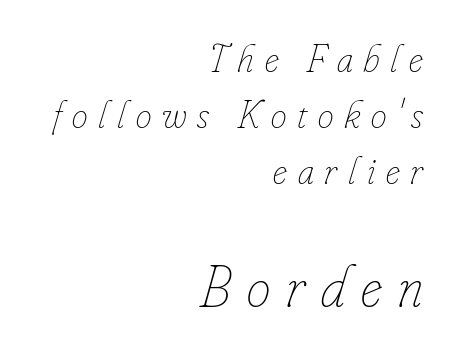
The image shows 60 px thin, condensed type, italic (leaning right); set right-aligned, normal line spacing (1.4x), unusually wide letter spacing (+0.27 em), not underlined; the second (bottom) block is 1.5x larger; low stroke contrast and a small x-height.
